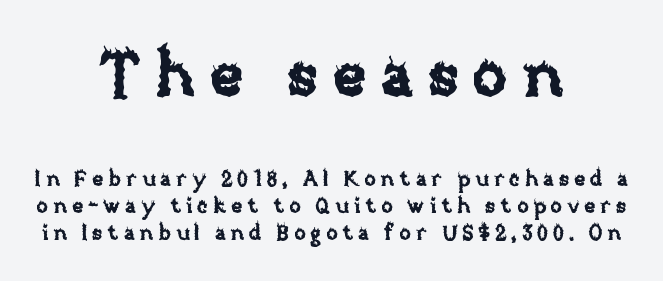
The image shows 63 px text type, upright; set centered, normal line spacing (1.28x), unusually wide letter spacing (+0.23 em), not underlined; the first (top) block is 3.0x larger; low stroke contrast and a large x-height.
